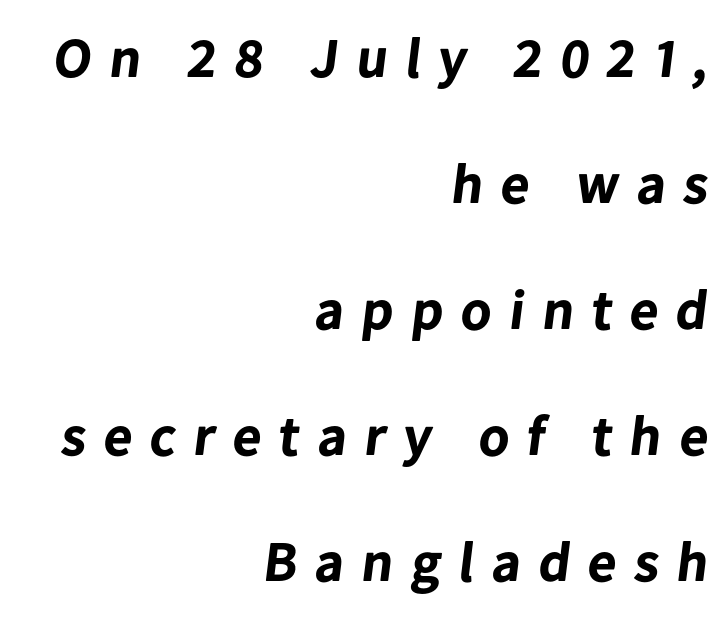
{"serif": "no", "bold": "yes", "weight": "bold", "width": "normal", "stroke_contrast": "low", "x_height": "medium", "monospaced": "no", "underline": "no", "align": "right", "line_spacing": "loose", "line_spacing_ratio": 2.25, "letter_spacing": "wide", "letter_spacing_em": 0.32, "glyph_px": 56}
